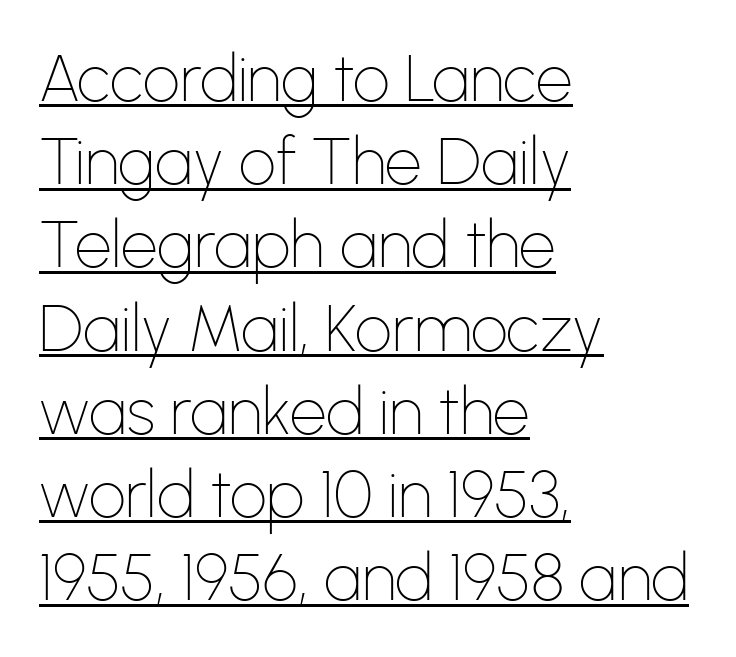
Default kerning and tracking; the words read as compact shapes. Stems here are at most as thick as an everyday book face. Each letter keeps its own natural width here, so spacing adapts to shape. The lines are quadded left.
